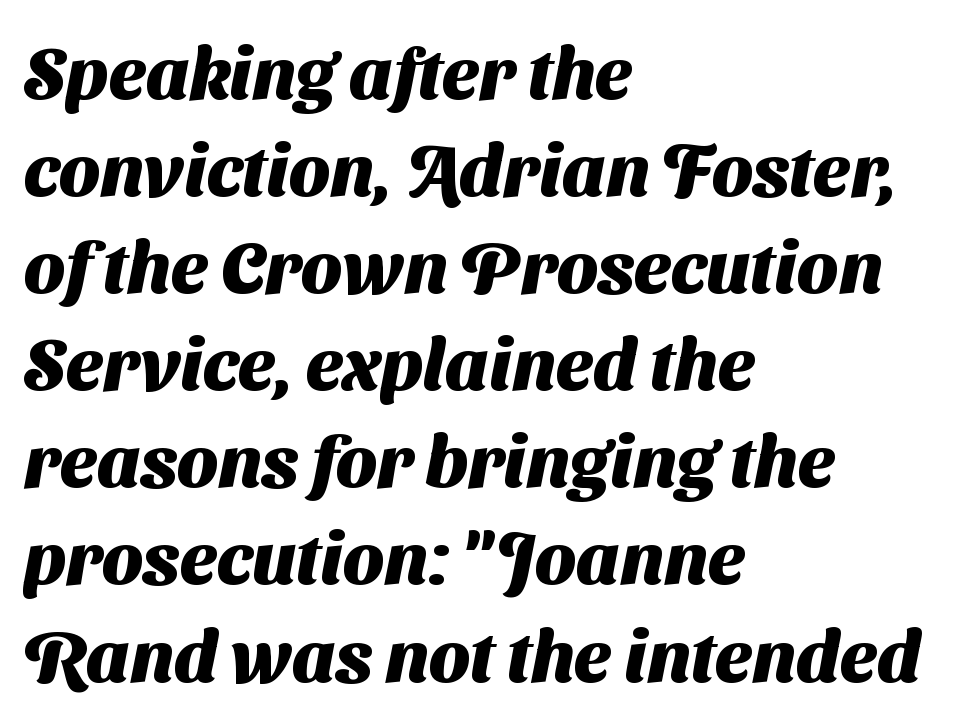
Has an underline been added? It has not. Typeset ragged right — the left edge is the straight one. The letters carry no serifs — their stems end cleanly without finishing strokes. Rows of type keep a routine distance in the vertical direction. Is the type bold? Yes — the strokes are clearly thick and heavy. Here the designer chose a conventional face with non-uniform glyph widths.
